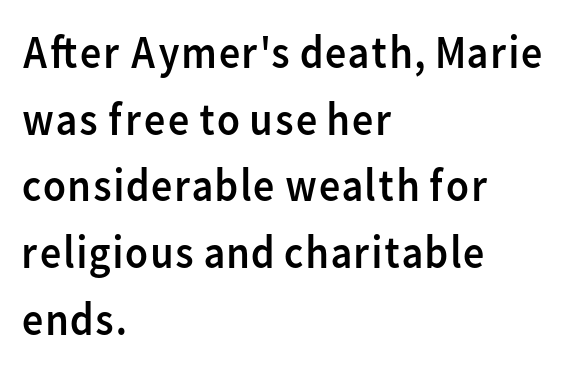
Q: Is the text bold? A: No.
Q: Is the text italic (slanted)? A: No, it is upright.
Q: Is the typeface a serif or a sans-serif typeface? A: Sans-serif.
Q: Is the text underlined? A: No.
Q: How is the paragraph aligned? A: Left-aligned.
Q: Is the spacing between letters normal or unusually wide? A: Normal.
Q: Is the spacing between lines tight, normal or loose? A: Normal.
Q: Width (condensed, normal, or wide)? A: Normal.
Q: Stroke contrast? A: Low.
Q: x-height? A: Medium.
Q: Monospaced? A: No.
